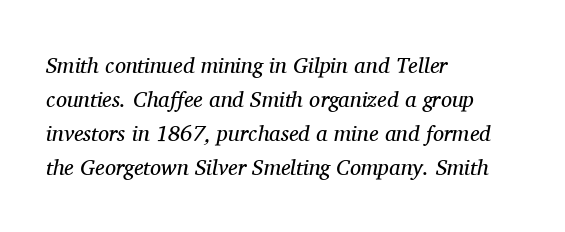
The image shows 22 px text type, italic (leaning right); set left-aligned, normal line spacing (1.55x), normal letter spacing, not underlined.
